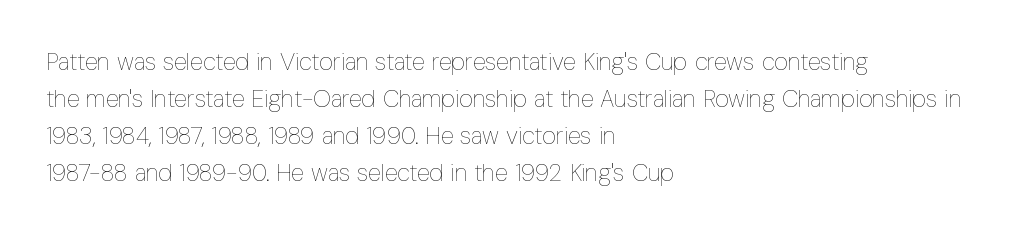
Vertical strokes here are truly vertical. Every row of glyphs begins at an identical x-position on the left. Between one letter and the next there's only the usual sliver of space. Only glyphs here, with clear space below each row.
